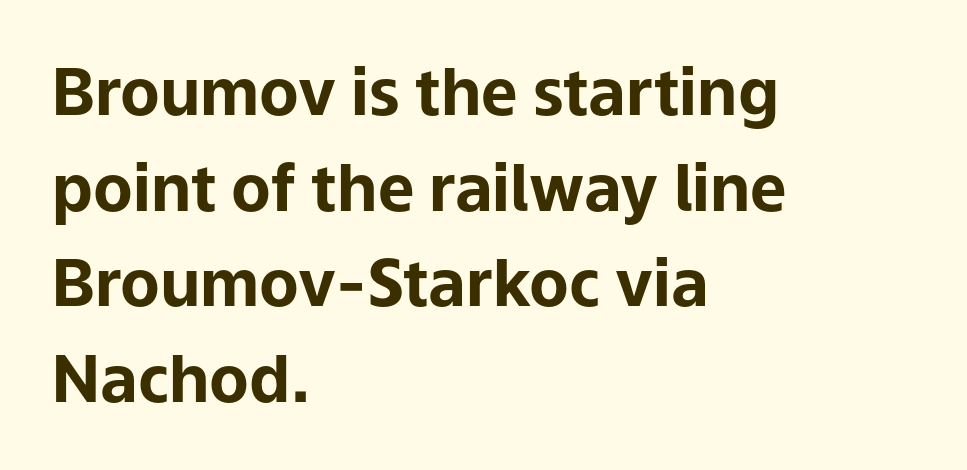
Q: Is the text bold? A: Yes.
Q: Is the text italic (slanted)? A: No, it is upright.
Q: Is the typeface a serif or a sans-serif typeface? A: Sans-serif.
Q: Is the text underlined? A: No.
Q: How is the paragraph aligned? A: Left-aligned.
Q: Is the spacing between letters normal or unusually wide? A: Normal.
Q: Is the spacing between lines tight, normal or loose? A: Normal.
Q: Width (condensed, normal, or wide)? A: Normal.
Q: Stroke contrast? A: Low.
Q: x-height? A: Medium.
Q: Monospaced? A: No.
